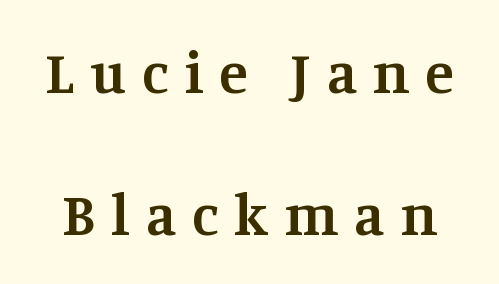
Q: Is the text bold? A: Semi-bold.
Q: Is the text italic (slanted)? A: No, it is upright.
Q: Is the typeface a serif or a sans-serif typeface? A: Serif.
Q: Is the text underlined? A: No.
Q: Is the spacing between letters normal or unusually wide? A: Unusually wide.
Q: Is the spacing between lines tight, normal or loose? A: Loose.
Q: Width (condensed, normal, or wide)? A: Normal.
Q: Stroke contrast? A: Medium.
Q: x-height? A: Large.
Q: Monospaced? A: No.
